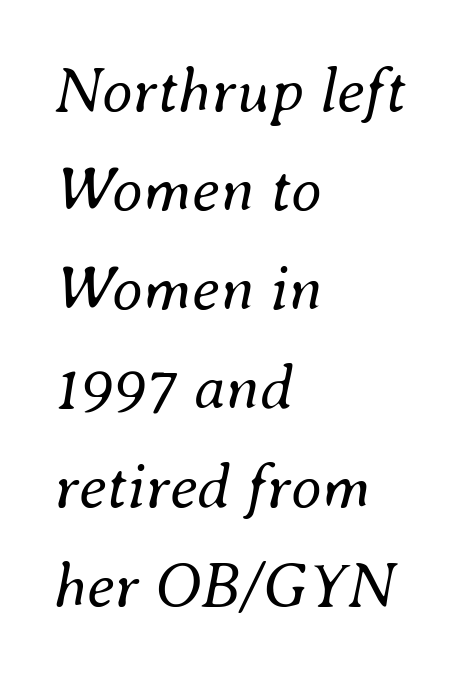
Spacing verdict: proportional, widths tailored to each character. The typesetting does not lean heavy: it is not bold. The designer left line spacing at the default. A typesetter would call this zero additional tracking.
